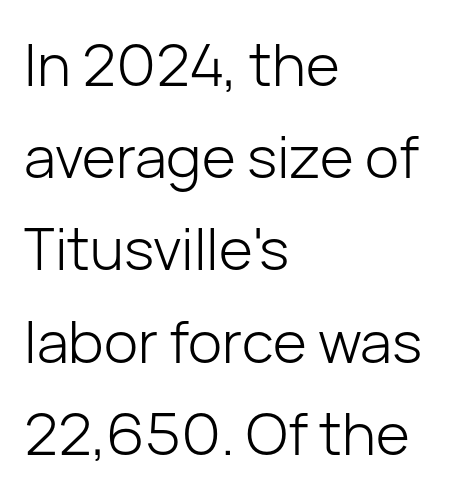
Spacing verdict: proportional, widths tailored to each character. Posture: upright roman. Vertically, the passage feels balanced, rows spaced as you'd expect. Grotesque or geometric, the face here clearly has no serifs. The strokes carry an ordinary text weight at most.
